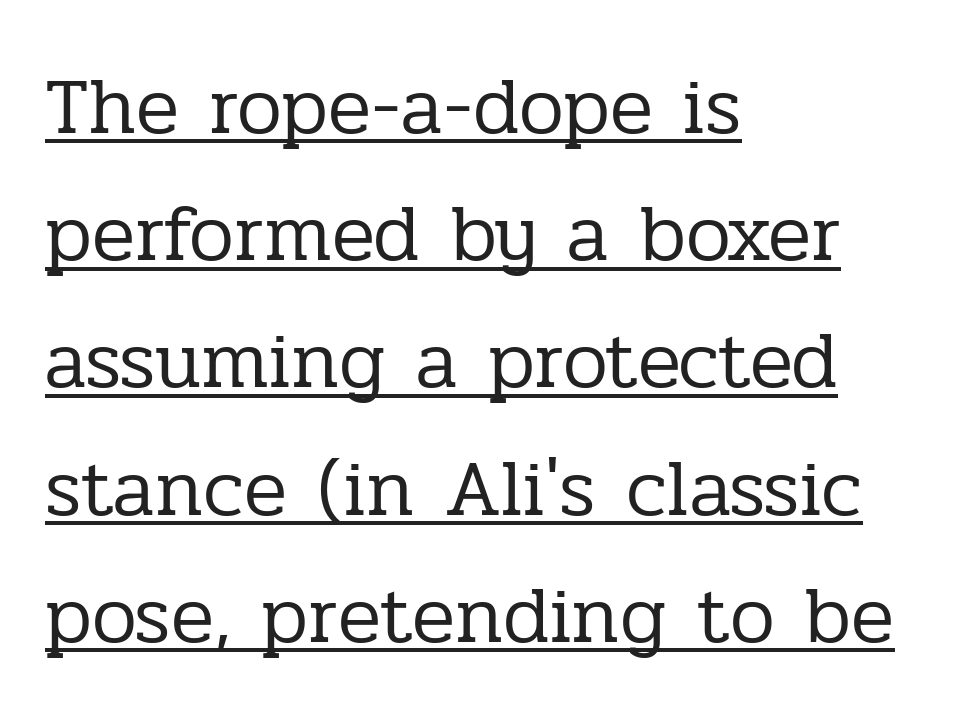
Q: Is the text bold? A: No.
Q: Is the text italic (slanted)? A: No, it is upright.
Q: Is the typeface a serif or a sans-serif typeface? A: Serif.
Q: Is the text underlined? A: Yes.
Q: How is the paragraph aligned? A: Left-aligned.
Q: Is the spacing between letters normal or unusually wide? A: Normal.
Q: Is the spacing between lines tight, normal or loose? A: Normal.
Q: Width (condensed, normal, or wide)? A: Normal.
Q: Stroke contrast? A: Low.
Q: x-height? A: Medium.
Q: Monospaced? A: No.
